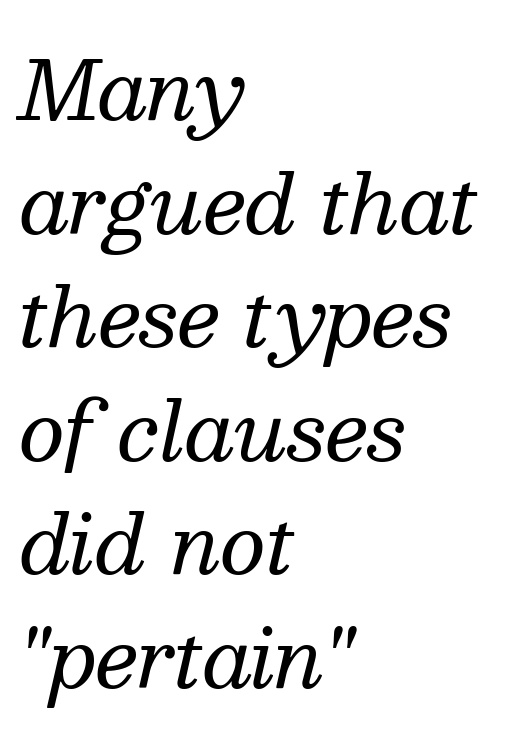
Q: Is the text bold? A: No.
Q: Is the text italic (slanted)? A: Yes, it leans right by about 13 degrees.
Q: Is the typeface a serif or a sans-serif typeface? A: Serif.
Q: Is the text underlined? A: No.
Q: How is the paragraph aligned? A: Left-aligned.
Q: Is the spacing between letters normal or unusually wide? A: Normal.
Q: Is the spacing between lines tight, normal or loose? A: Normal.
Q: Width (condensed, normal, or wide)? A: Normal.
Q: Stroke contrast? A: Medium.
Q: x-height? A: Medium.
Q: Monospaced? A: No.
